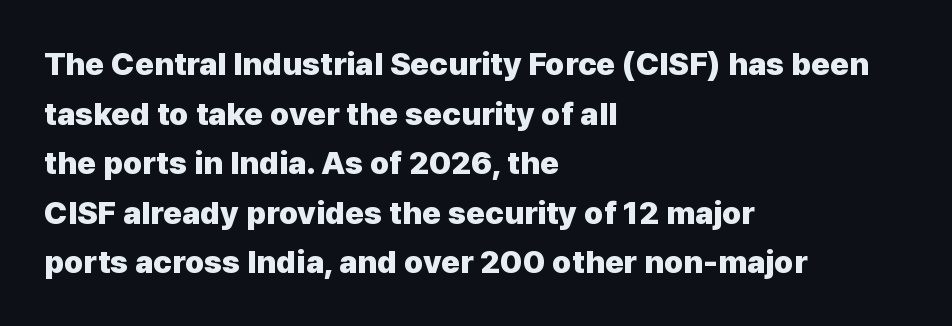
{"serif": "no", "italic": "no", "bold": "yes", "weight": "heavy", "width": "normal", "stroke_contrast": "low", "x_height": "medium", "monospaced": "no", "underline": "no", "align": "left", "line_spacing": "normal", "line_spacing_ratio": 1.55, "letter_spacing": "normal", "letter_spacing_em": 0.0, "glyph_px": 32}
